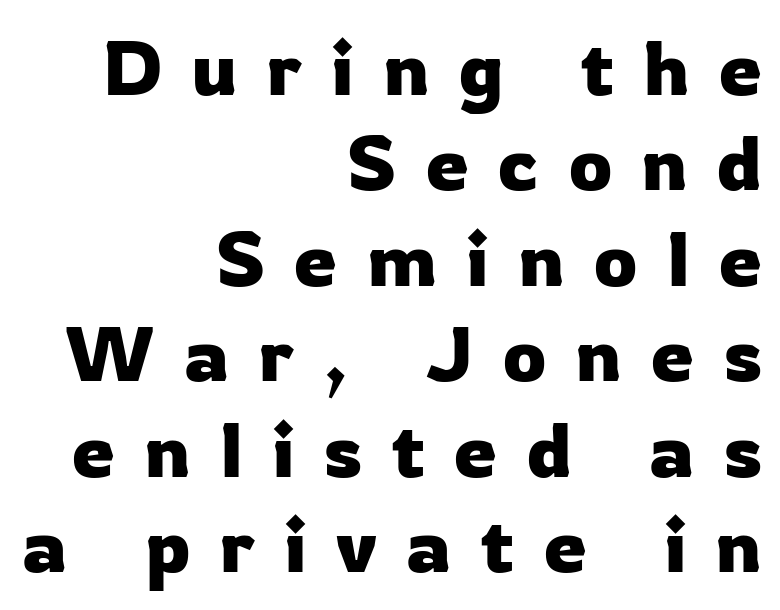
The image shows 77 px sans-serif type, upright; set right-aligned, line spacing 1.24x, unusually wide letter spacing (+0.38 em), not underlined; low stroke contrast and a medium x-height.
